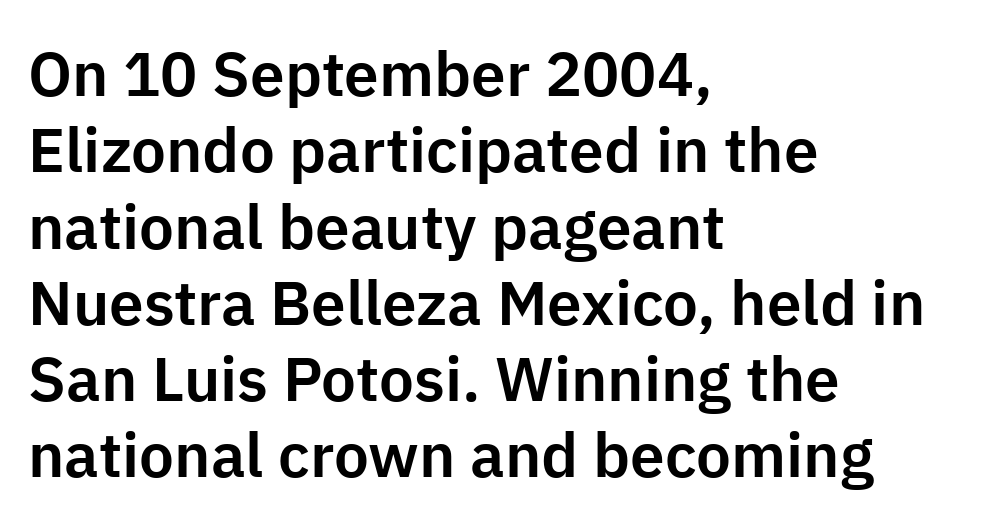
The image shows 62 px sans-serif type, upright; set left-aligned, line spacing 1.23x, normal letter spacing, not underlined; low stroke contrast and a medium x-height.
